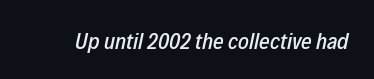
The image shows 23 px text type, italic (leaning right); set normal letter spacing, not underlined.
